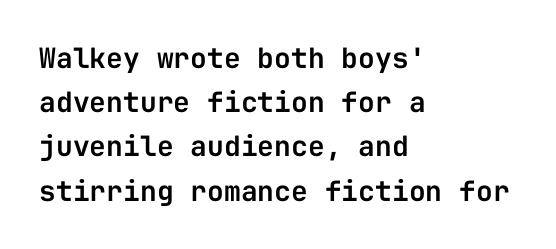
Q: Is the text italic (slanted)? A: No, it is upright.
Q: Is the typeface a serif or a sans-serif typeface? A: Sans-serif.
Q: Is the text underlined? A: No.
Q: How is the paragraph aligned? A: Left-aligned.
Q: Is the spacing between letters normal or unusually wide? A: Normal.
Q: Is the spacing between lines tight, normal or loose? A: Normal.
Q: Width (condensed, normal, or wide)? A: Normal.
Q: Stroke contrast? A: Low.
Q: x-height? A: Medium.
Q: Monospaced? A: Yes.
